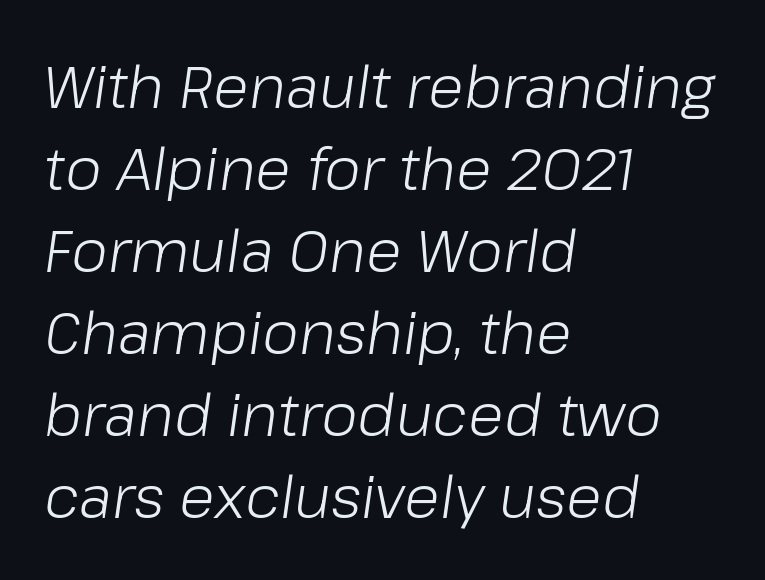
The image shows 59 px light type, italic (leaning right); set left-aligned, normal line spacing (1.39x), normal letter spacing, not underlined; low stroke contrast and a medium x-height.
